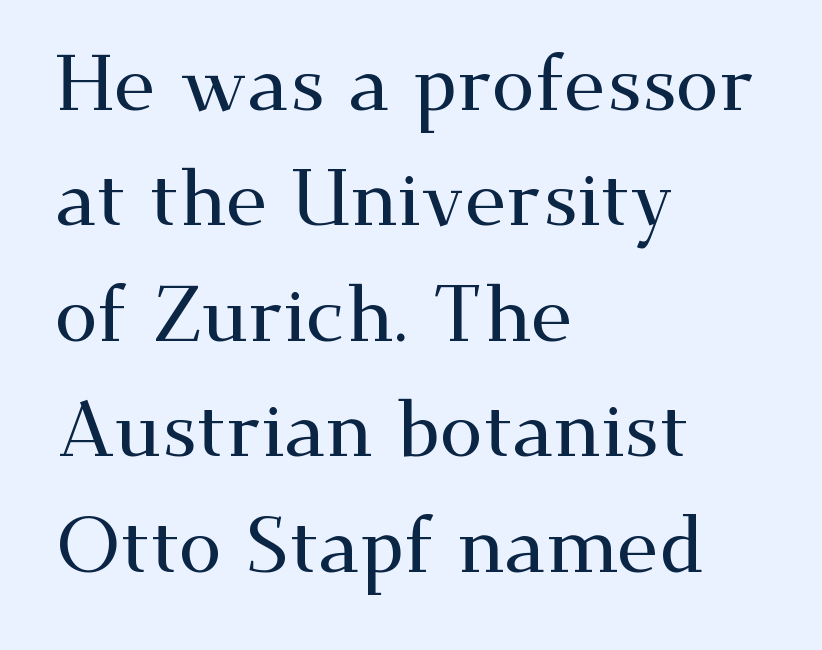
Ascenders rise straight up at ninety degrees. Notice how the passage keeps a crisp vertical edge on the left only. Note the varied advance widths — an 'i' is clearly narrower than an 'm'. The passage shown has conventional tracking throughout. The string is rendered with underlining switched off. If you measured baseline to baseline, you'd find a middling distance.
